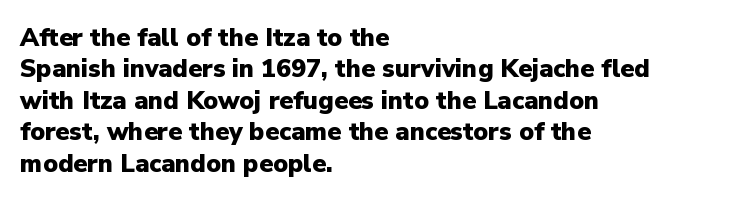
Q: Is the text bold? A: Yes.
Q: Is the text italic (slanted)? A: No, it is upright.
Q: Is the text underlined? A: No.
Q: How is the paragraph aligned? A: Left-aligned.
Q: Is the spacing between letters normal or unusually wide? A: Normal.
Q: Is the spacing between lines tight, normal or loose? A: Normal.
